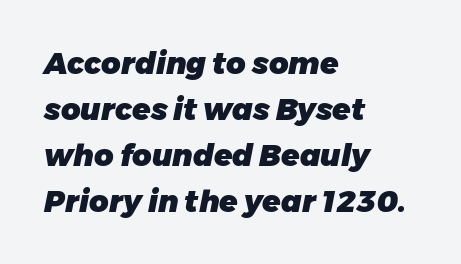
Q: Is the text bold? A: Yes.
Q: Is the text italic (slanted)? A: Yes, it leans right by about 11 degrees.
Q: Is the text underlined? A: No.
Q: How is the paragraph aligned? A: Left-aligned.
Q: Is the spacing between letters normal or unusually wide? A: Normal.
Q: Is the spacing between lines tight, normal or loose? A: Normal.
Q: Width (condensed, normal, or wide)? A: Normal.
Q: Stroke contrast? A: Low.
Q: x-height? A: Medium.
Q: Monospaced? A: No.
